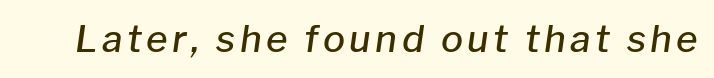
Proportional: the letters do not fall into vertical columns. Does the lettering tilt? It does — this is italic. Descenders are the only things crossing below the line. This is moderately heavy type, rendered in semibold.
